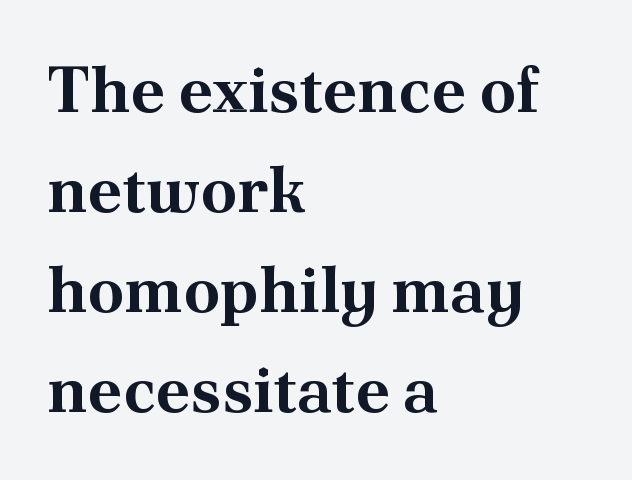
{"serif": "yes", "italic": "no", "bold": "yes", "weight": "bold", "width": "normal", "stroke_contrast": "medium", "x_height": "small", "monospaced": "no", "underline": "no", "align": "left", "line_spacing": "normal", "line_spacing_ratio": 1.54, "letter_spacing": "normal", "letter_spacing_em": 0.0, "glyph_px": 65}
